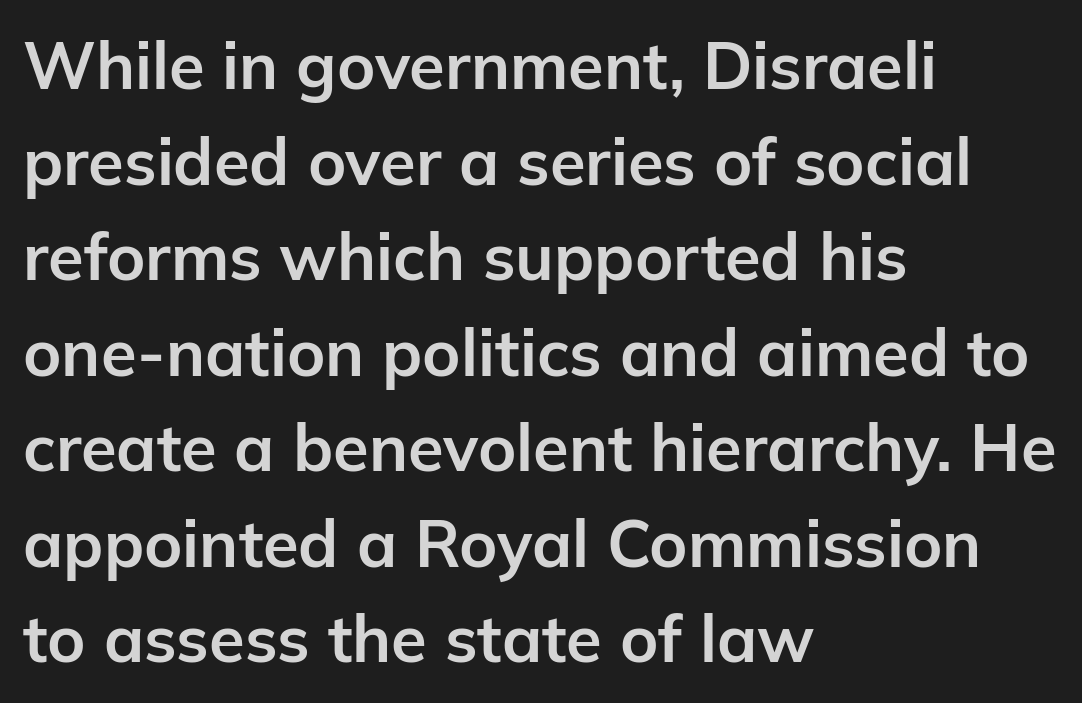
The image shows 65 px bold sans-serif type, upright; set left-aligned, normal line spacing (1.47x), normal letter spacing, not underlined; low stroke contrast and a medium x-height.
